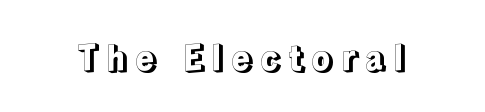
Q: Is the text italic (slanted)? A: No, it is upright.
Q: Is the text underlined? A: No.
Q: Is the spacing between letters normal or unusually wide? A: Unusually wide.
Q: Width (condensed, normal, or wide)? A: Normal.
Q: x-height? A: Medium.
Q: Monospaced? A: No.
